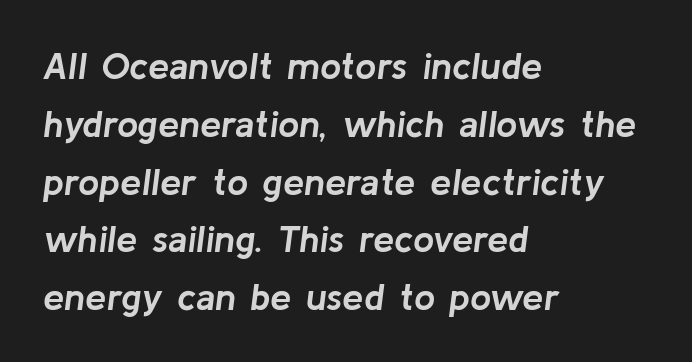
Q: Is the text bold? A: Yes.
Q: Is the text italic (slanted)? A: Yes, it leans right by about 8 degrees.
Q: Is the text underlined? A: No.
Q: How is the paragraph aligned? A: Left-aligned.
Q: Is the spacing between letters normal or unusually wide? A: Normal.
Q: Is the spacing between lines tight, normal or loose? A: Normal.
Q: Width (condensed, normal, or wide)? A: Normal.
Q: Stroke contrast? A: Low.
Q: x-height? A: Medium.
Q: Monospaced? A: No.
